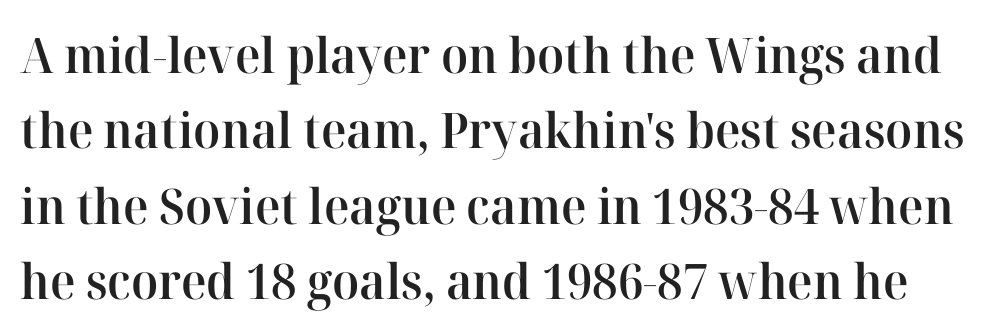
The image shows 49 px semibold serif type, upright; set normal line spacing (1.54x), normal letter spacing, not underlined; high stroke contrast and a medium x-height.
